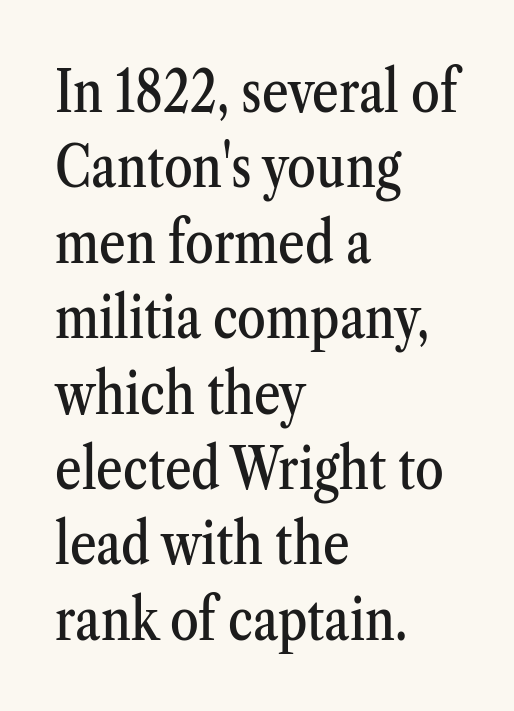
The image shows 58 px condensed serif type, upright; set left-aligned, normal line spacing (1.3x), normal letter spacing, not underlined; medium stroke contrast and a medium x-height.
